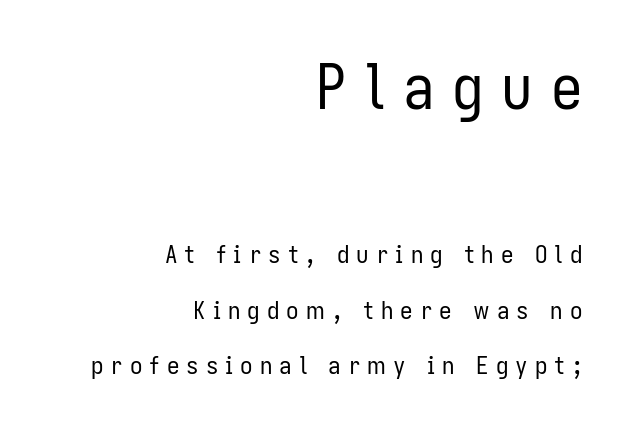
{"serif": "no", "italic": "no", "bold": "no", "weight": "regular", "width": "condensed", "stroke_contrast": "low", "x_height": "medium", "monospaced": "no", "underline": "no", "align": "right", "line_spacing": "loose", "line_spacing_ratio": 2.22, "letter_spacing": "wide", "letter_spacing_em": 0.28, "larger_block": "first", "size_ratio": 2.52, "glyph_px": 63}
